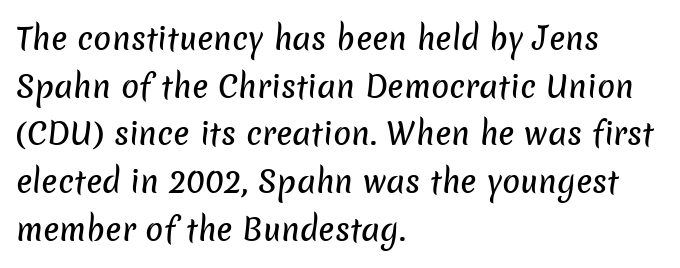
The image shows 30 px sans-serif type; set left-aligned, normal line spacing (1.59x), normal letter spacing, not underlined; low stroke contrast and a medium x-height.
